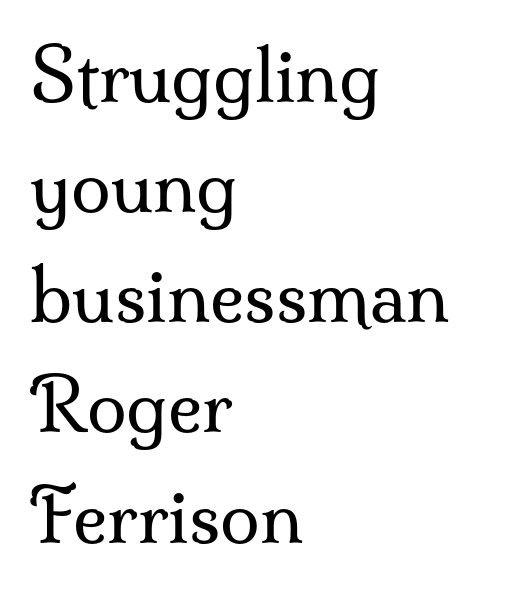
{"serif": "yes", "italic": "no", "bold": "no", "weight": "regular", "width": "normal", "stroke_contrast": "medium", "x_height": "small", "monospaced": "no", "underline": "no", "align": "left", "line_spacing": "normal", "line_spacing_ratio": 1.53, "letter_spacing": "normal", "letter_spacing_em": 0.0, "glyph_px": 72}
